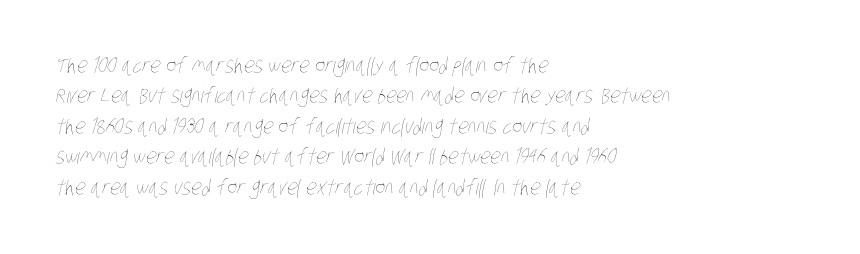
Q: Is the text bold? A: No.
Q: Is the text underlined? A: No.
Q: How is the paragraph aligned? A: Left-aligned.
Q: Is the spacing between letters normal or unusually wide? A: Normal.
Q: Is the spacing between lines tight, normal or loose? A: Normal.
